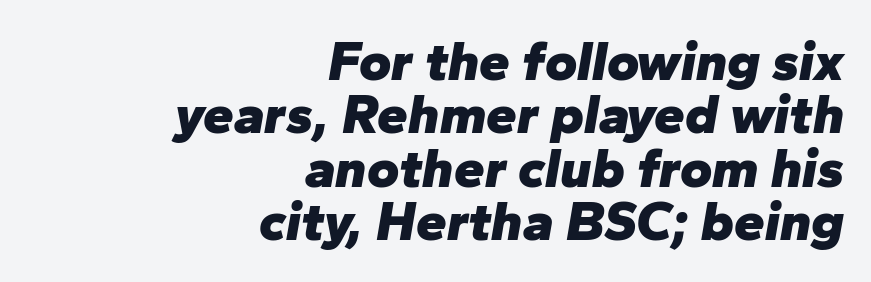
{"italic": "yes", "lean": "right", "slant_degrees": 10, "bold": "yes", "weight": "heavy", "width": "normal", "stroke_contrast": "low", "x_height": "medium", "monospaced": "no", "underline": "no", "align": "right", "line_spacing": "tight", "line_spacing_ratio": 0.97, "letter_spacing": "normal", "letter_spacing_em": 0.0, "glyph_px": 55}
